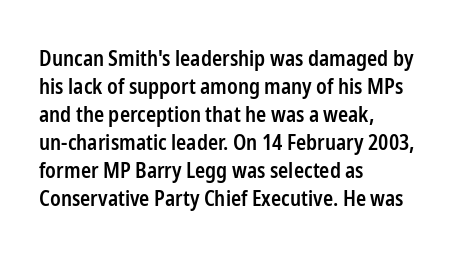
This is moderately heavy type, rendered in semibold. The baseline area is clear. The horizontal fit of the characters is conventional and even. Layout note: lines flush left.
